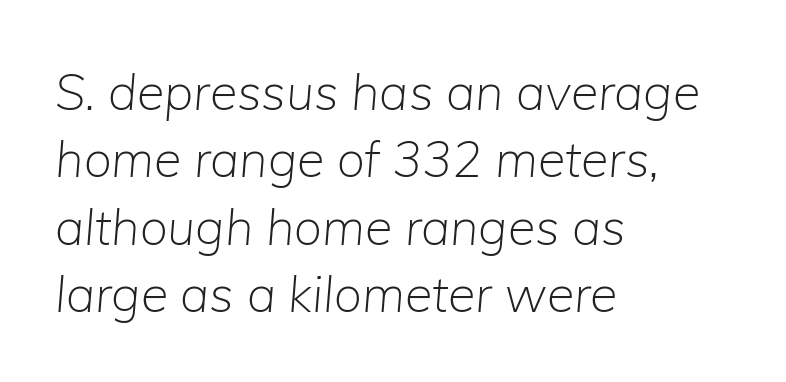
Rule under the text: the space is simply empty. Short and long lines alike share a common starting point at left. Horizontal bands of white between lines are of average thickness. Weight: not bold — regular or lighter. Rendered with sloped, italic letterforms. The passage shown has conventional tracking throughout.
